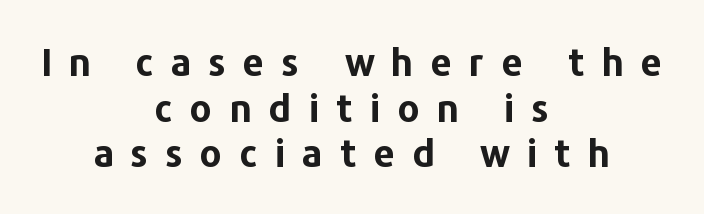
The image shows 38 px bold sans-serif type, upright; set centered, line spacing 1.2x, unusually wide letter spacing (+0.45 em), not underlined; low stroke contrast and a medium x-height.
